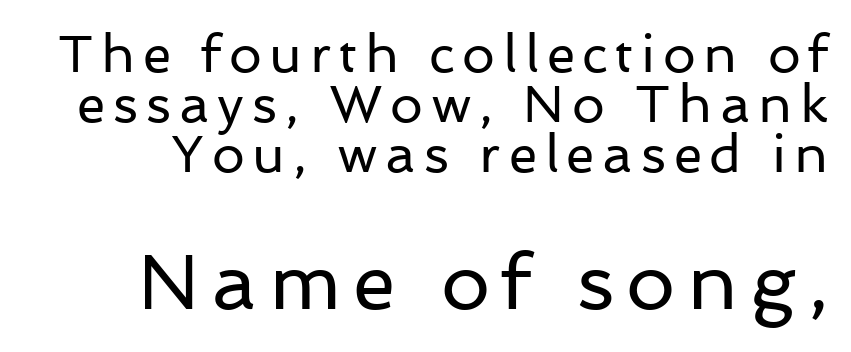
Top chunk: small. Bottom chunk: large. Typographically, this falls in the sans-serif category. The gap between lines stays unmarked. These glyphs show unthickened strokes, regular width or finer. The passage shown stacks its lines with hardly any gap.
